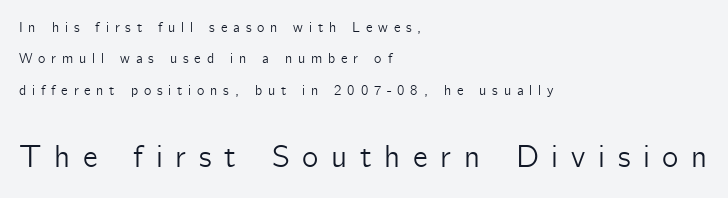
The image shows 31 px sans-serif type, upright; set left-aligned, loose line spacing (2.25x), unusually wide letter spacing (+0.41 em), not underlined; the second (bottom) block is 2.21x larger; low stroke contrast and a medium x-height.
